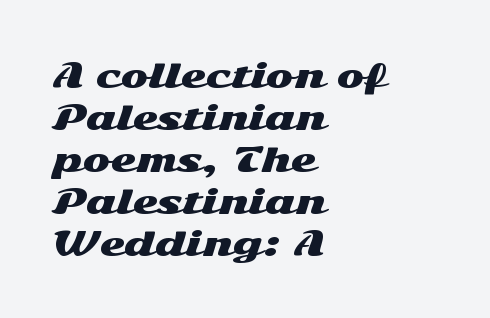
The image shows 33 px wide sans-serif type; set left-aligned, normal line spacing (1.27x), normal letter spacing, not underlined; medium stroke contrast and a medium x-height.
